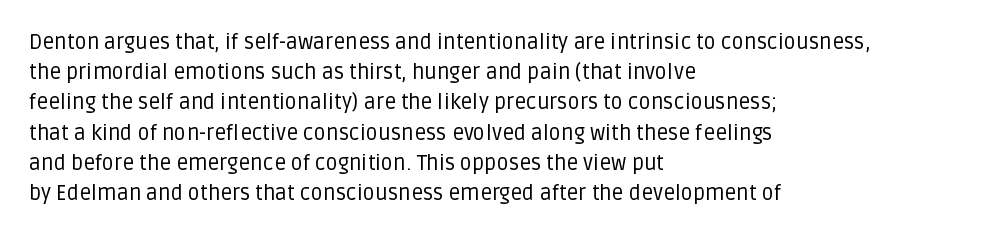
{"italic": "no", "bold": "no", "underline": "no", "align": "left", "line_spacing": "normal", "line_spacing_ratio": 1.44, "letter_spacing": "normal", "letter_spacing_em": 0.0, "glyph_px": 21}
